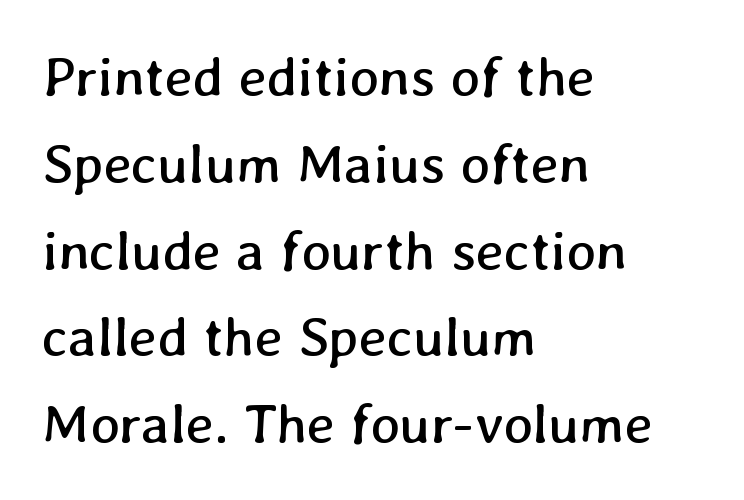
The image shows 56 px regular-weight type; set left-aligned, normal line spacing (1.55x), normal letter spacing, not underlined; low stroke contrast and a medium x-height.
